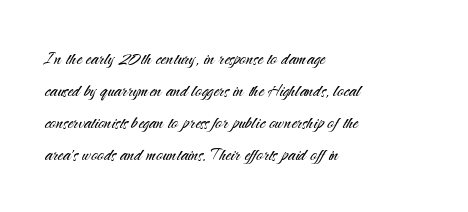
The image shows 22 px text type; set left-aligned, normal line spacing (1.46x), normal letter spacing, not underlined.
